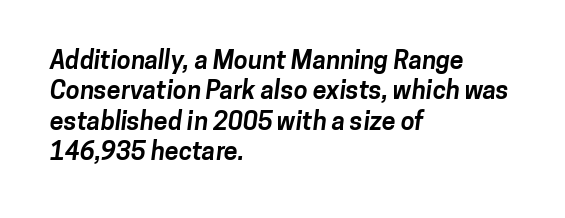
Q: Is the text bold? A: Yes.
Q: Is the text underlined? A: No.
Q: How is the paragraph aligned? A: Left-aligned.
Q: Is the spacing between letters normal or unusually wide? A: Normal.
